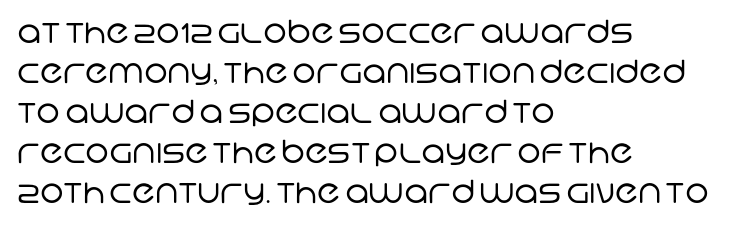
{"serif": "no", "bold": "no", "weight": "regular", "width": "normal", "stroke_contrast": "low", "x_height": "large", "monospaced": "no", "underline": "no", "align": "left", "line_spacing": "normal", "line_spacing_ratio": 1.25, "letter_spacing": "normal", "letter_spacing_em": 0.0, "glyph_px": 32}
